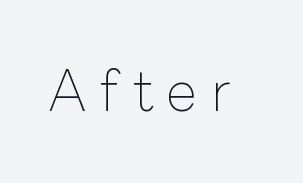
Q: Is the text bold? A: No.
Q: Is the text italic (slanted)? A: No, it is upright.
Q: Is the text underlined? A: No.
Q: Is the spacing between letters normal or unusually wide? A: Unusually wide.
Q: Width (condensed, normal, or wide)? A: Normal.
Q: Stroke contrast? A: Low.
Q: x-height? A: Medium.
Q: Monospaced? A: No.
